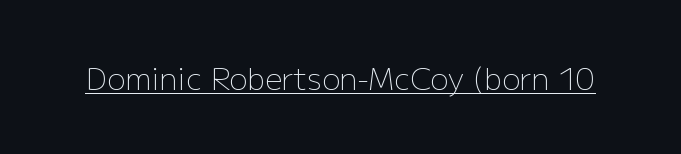
{"serif": "no", "italic": "no", "bold": "no", "weight": "light", "width": "normal", "stroke_contrast": "low", "x_height": "medium", "monospaced": "no", "underline": "yes", "letter_spacing": "normal", "letter_spacing_em": 0.0, "glyph_px": 30}
